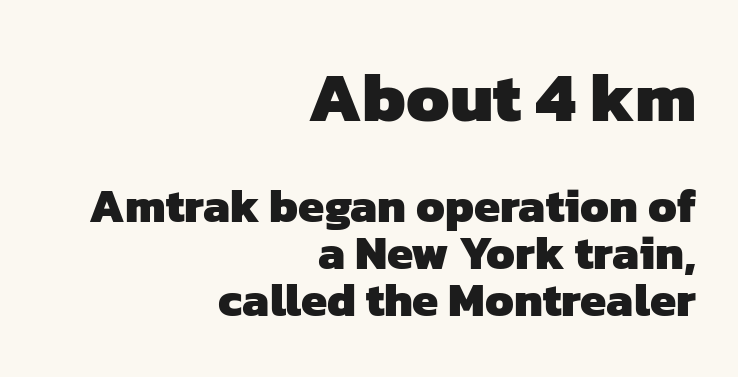
Q: Is the text bold? A: Yes.
Q: Is the typeface a serif or a sans-serif typeface? A: Sans-serif.
Q: Is the text underlined? A: No.
Q: How is the paragraph aligned? A: Right-aligned.
Q: Is the spacing between letters normal or unusually wide? A: Normal.
Q: Is the spacing between lines tight, normal or loose? A: Tight.
Q: Which block of text is set in a larger size, the first (top) or the second (bottom)? A: The first (top) one.
Q: Width (condensed, normal, or wide)? A: Normal.
Q: Stroke contrast? A: Low.
Q: x-height? A: Medium.
Q: Monospaced? A: No.
